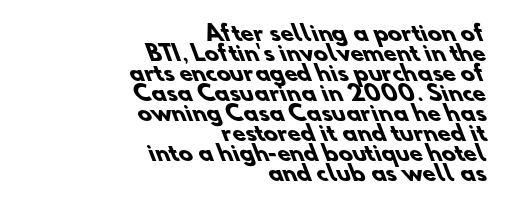
The image shows 21 px bold type; set right-aligned, tight line spacing (0.95x), normal letter spacing, not underlined.
